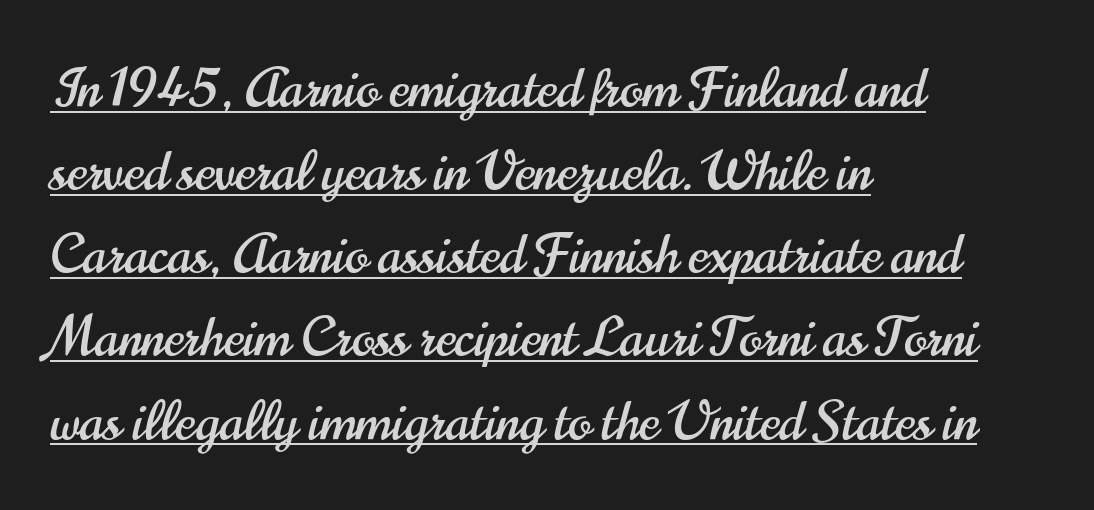
The image shows 54 px condensed sans-serif type; set left-aligned, normal line spacing (1.54x), normal letter spacing, underlined; high stroke contrast and a small x-height.
